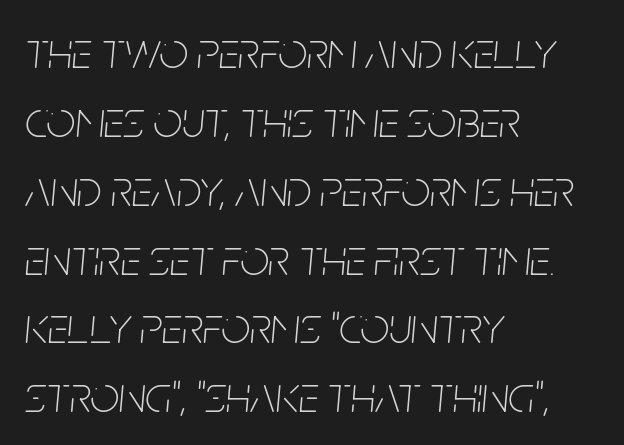
Q: Is the text bold? A: No.
Q: Is the text italic (slanted)? A: Yes, it leans right by about 5 degrees.
Q: Is the text underlined? A: No.
Q: How is the paragraph aligned? A: Left-aligned.
Q: Is the spacing between letters normal or unusually wide? A: Normal.
Q: Is the spacing between lines tight, normal or loose? A: Normal.
Q: Width (condensed, normal, or wide)? A: Condensed.
Q: Stroke contrast? A: Low.
Q: x-height? A: Large.
Q: Monospaced? A: No.
